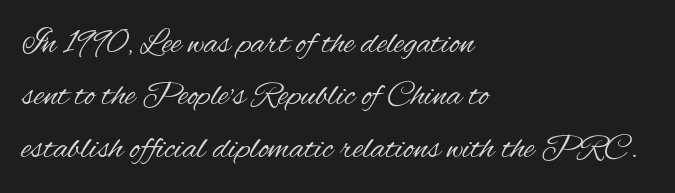
Is this a fixed-width face? No — the glyphs have proportional, varying widths. How are the letters spaced? Ordinarily, with no added tracking. Notice how the passage keeps a crisp vertical edge on the left only. On a weight scale, this lands at 450 or below.
